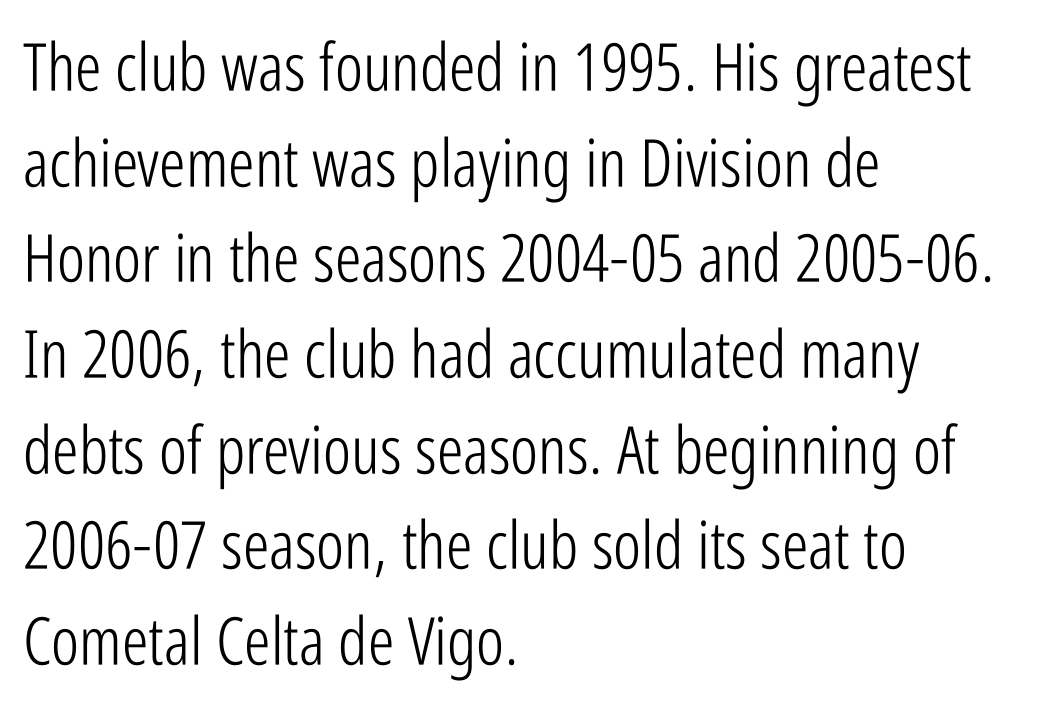
Q: Is the text bold? A: No.
Q: Is the text italic (slanted)? A: No, it is upright.
Q: Is the typeface a serif or a sans-serif typeface? A: Sans-serif.
Q: Is the text underlined? A: No.
Q: How is the paragraph aligned? A: Left-aligned.
Q: Is the spacing between letters normal or unusually wide? A: Normal.
Q: Is the spacing between lines tight, normal or loose? A: Normal.
Q: Width (condensed, normal, or wide)? A: Condensed.
Q: Stroke contrast? A: Low.
Q: x-height? A: Medium.
Q: Monospaced? A: No.
